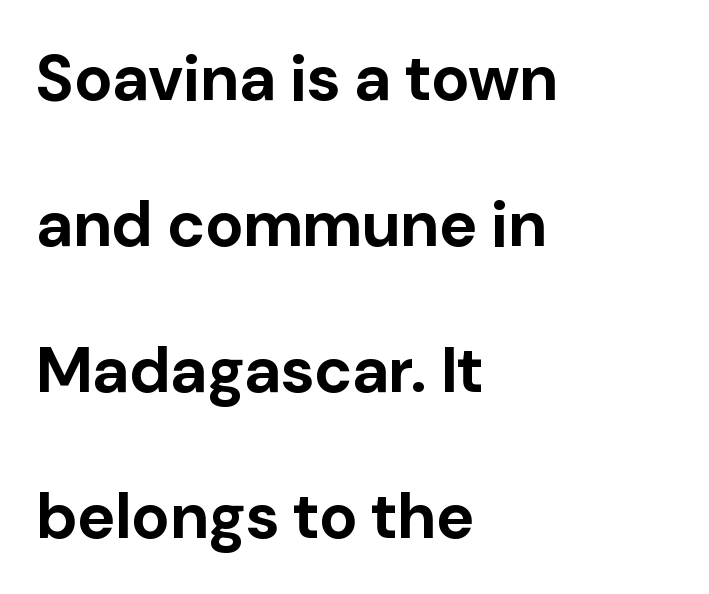
Q: Is the text bold? A: Yes.
Q: Is the text italic (slanted)? A: No, it is upright.
Q: Is the typeface a serif or a sans-serif typeface? A: Sans-serif.
Q: Is the text underlined? A: No.
Q: How is the paragraph aligned? A: Left-aligned.
Q: Is the spacing between letters normal or unusually wide? A: Normal.
Q: Is the spacing between lines tight, normal or loose? A: Loose.
Q: Width (condensed, normal, or wide)? A: Normal.
Q: Stroke contrast? A: Low.
Q: x-height? A: Medium.
Q: Monospaced? A: No.
